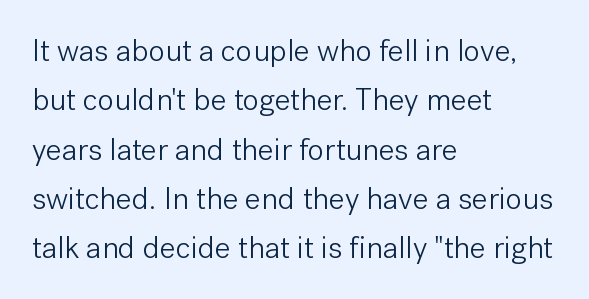
Tracking here is standard; glyphs follow each other at the usual distance. Unbolded letterforms with no extra heft. Serifs: no, the terminals of the letterforms are clean. Leading matches the norm, producing a regular column. This rendering uses left alignment, leaving the right contour irregular. Clear beneath every line of the passage.
